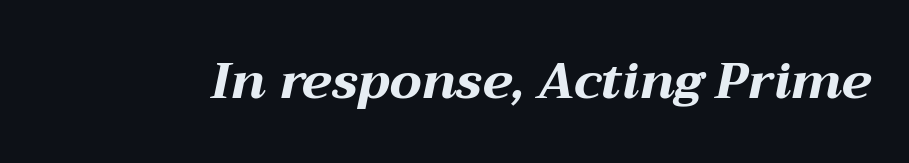
Q: Is the text bold? A: Yes.
Q: Is the text italic (slanted)? A: Yes, it leans right by about 12 degrees.
Q: Is the text underlined? A: No.
Q: Is the spacing between letters normal or unusually wide? A: Normal.
Q: Width (condensed, normal, or wide)? A: Wide.
Q: Stroke contrast? A: Medium.
Q: x-height? A: Medium.
Q: Monospaced? A: No.
